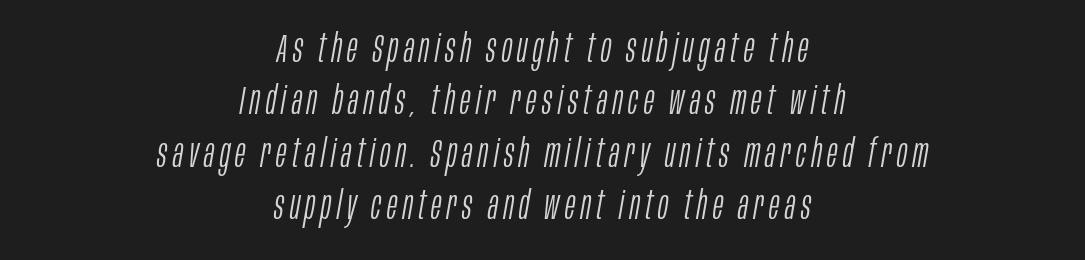
The image shows 39 px light, condensed type, italic (leaning right); set centered, normal line spacing (1.34x), not underlined; low stroke contrast and a large x-height.
